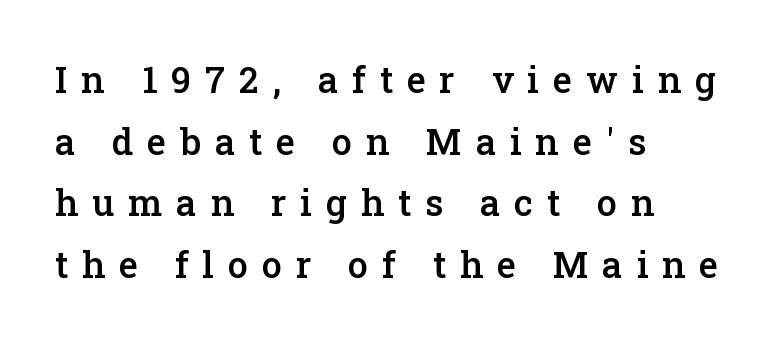
Q: Is the text bold? A: Semi-bold.
Q: Is the text italic (slanted)? A: No, it is upright.
Q: Is the typeface a serif or a sans-serif typeface? A: Serif.
Q: Is the text underlined? A: No.
Q: How is the paragraph aligned? A: Left-aligned.
Q: Is the spacing between letters normal or unusually wide? A: Unusually wide.
Q: Width (condensed, normal, or wide)? A: Normal.
Q: Stroke contrast? A: Low.
Q: x-height? A: Medium.
Q: Monospaced? A: No.
